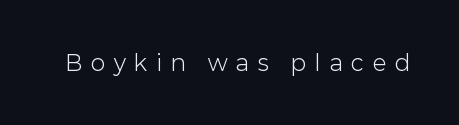
The string is rendered with underlining switched off. What stands out about the letter spacing? Its width — letters are far apart. No letter is thick-stroked: the sample isn't bold. Characters remain perfectly vertical along every line.
